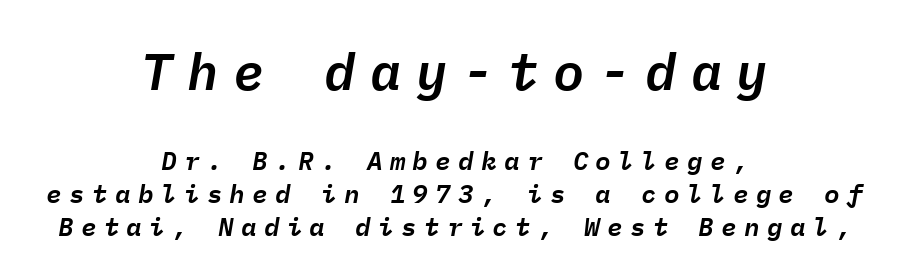
{"italic": "yes", "lean": "right", "slant_degrees": 9, "width": "normal", "stroke_contrast": "low", "x_height": "medium", "monospaced": "yes", "underline": "no", "align": "center", "line_spacing": "normal", "line_spacing_ratio": 1.26, "letter_spacing": "wide", "letter_spacing_em": 0.28, "larger_block": "first", "size_ratio": 2.0, "glyph_px": 52}
